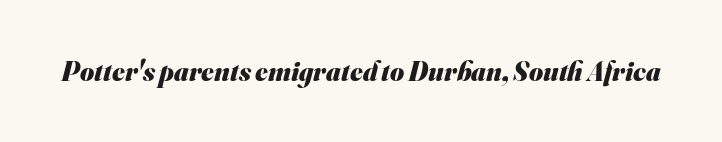
The image shows 27 px bold type; set normal letter spacing, not underlined.
